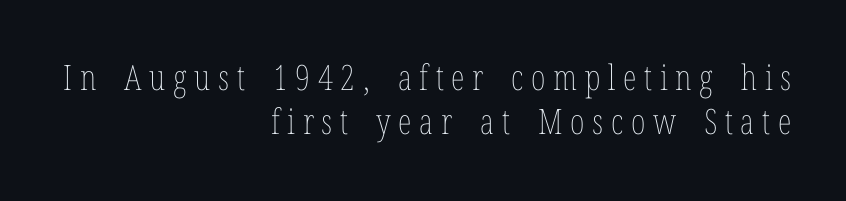
Weight: regular or lighter. Typeset ragged left — the right edge is the straight one. If you drew a line through each stem, it would be perfectly vertical. The leading is moderate, giving the passage an even texture. Underlining? Definitely not there. You could not count columns in this text — the font is proportionally spaced.
